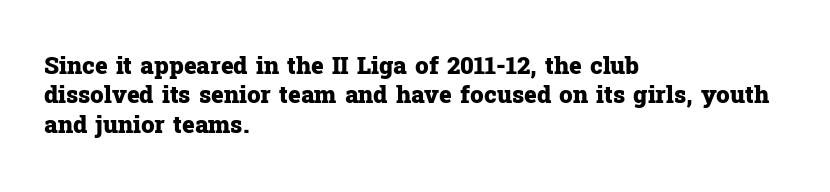
Check the space under the baseline: it is left empty. Words appear dense and cohesive because spacing is normal. Summary of weight: heavy, a full bold. Caption: multi-line text, flush left, ragged right.
